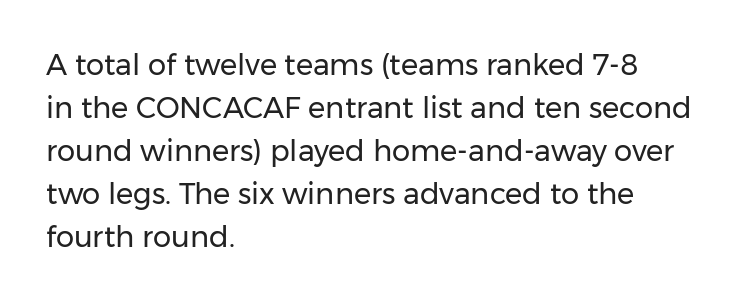
The lines are quadded left. Spacing verdict: proportional, widths tailored to each character. Rows of type keep a routine distance in the vertical direction. Font category for this specimen: sans-serif. The axis of the letterforms is exactly vertical.
